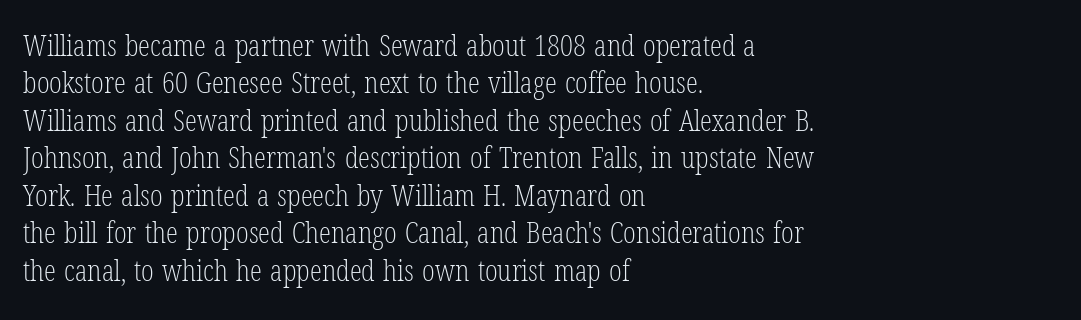
{"serif": "yes", "italic": "no", "bold": "no", "weight": "light", "width": "condensed", "stroke_contrast": "low", "x_height": "medium", "monospaced": "no", "underline": "no", "align": "left", "line_spacing": "normal", "line_spacing_ratio": 1.25, "letter_spacing": "normal", "letter_spacing_em": 0.0, "glyph_px": 30}
